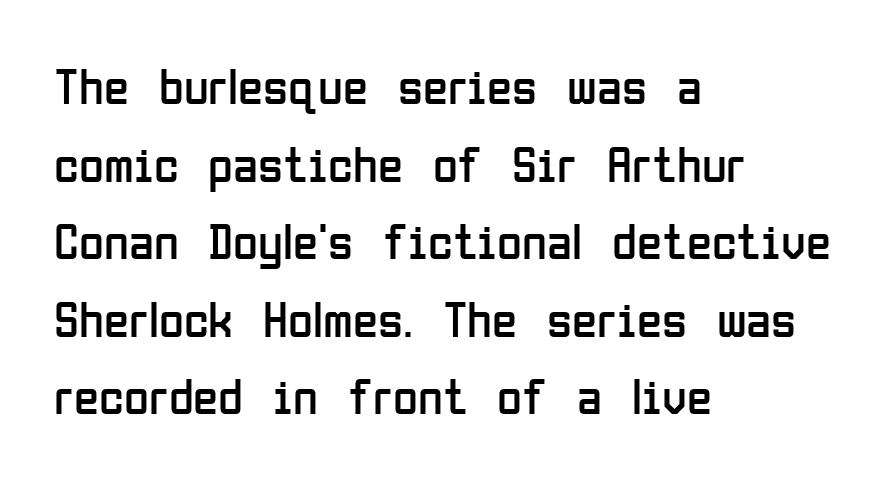
Q: Is the text bold? A: No.
Q: Is the text italic (slanted)? A: No, it is upright.
Q: Is the typeface a serif or a sans-serif typeface? A: Sans-serif.
Q: Is the text underlined? A: No.
Q: How is the paragraph aligned? A: Left-aligned.
Q: Is the spacing between letters normal or unusually wide? A: Normal.
Q: Is the spacing between lines tight, normal or loose? A: Normal.
Q: Width (condensed, normal, or wide)? A: Condensed.
Q: Stroke contrast? A: Low.
Q: x-height? A: Medium.
Q: Monospaced? A: No.
